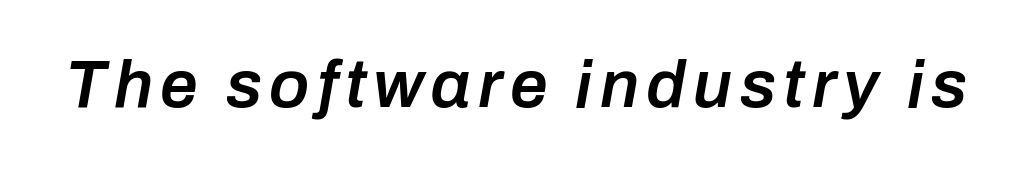
Q: Is the text bold? A: Semi-bold.
Q: Is the text italic (slanted)? A: Yes, it leans right by about 10 degrees.
Q: Is the text underlined? A: No.
Q: Width (condensed, normal, or wide)? A: Normal.
Q: Stroke contrast? A: Low.
Q: x-height? A: Medium.
Q: Monospaced? A: No.
